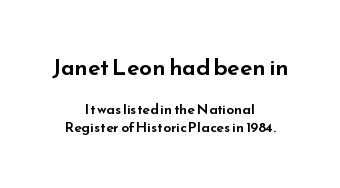
Q: Is the text italic (slanted)? A: No, it is upright.
Q: Is the text underlined? A: No.
Q: How is the paragraph aligned? A: Centered.
Q: Is the spacing between letters normal or unusually wide? A: Normal.
Q: Is the spacing between lines tight, normal or loose? A: Normal.
Q: Which block of text is set in a larger size, the first (top) or the second (bottom)? A: The first (top) one.
